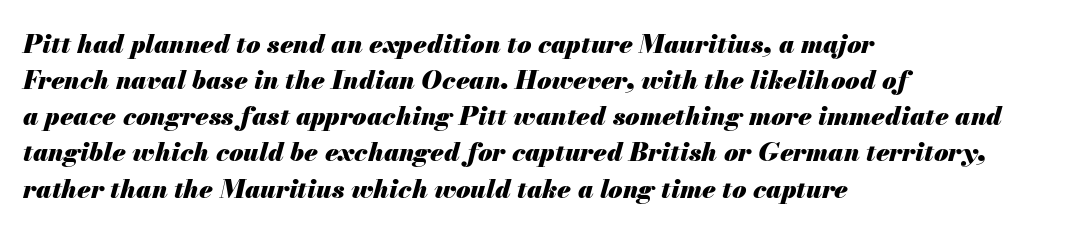
Q: Is the text bold? A: Yes.
Q: Is the text italic (slanted)? A: Yes, it leans right by about 13 degrees.
Q: Is the text underlined? A: No.
Q: How is the paragraph aligned? A: Left-aligned.
Q: Is the spacing between letters normal or unusually wide? A: Normal.
Q: Is the spacing between lines tight, normal or loose? A: Normal.
